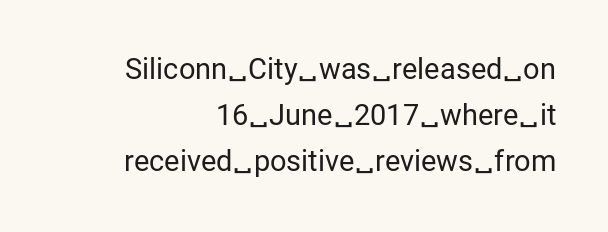
Q: Is the text bold? A: No.
Q: Is the text italic (slanted)? A: No, it is upright.
Q: Is the typeface a serif or a sans-serif typeface? A: Sans-serif.
Q: Is the text underlined? A: No.
Q: How is the paragraph aligned? A: Right-aligned.
Q: Is the spacing between letters normal or unusually wide? A: Normal.
Q: Is the spacing between lines tight, normal or loose? A: Normal.
Q: Width (condensed, normal, or wide)? A: Normal.
Q: Stroke contrast? A: Low.
Q: x-height? A: Medium.
Q: Monospaced? A: No.
